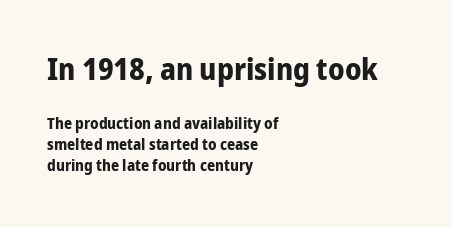
The line texture is even and compact thanks to regular tracking. The passage shown is typed in a proportional face where columns would drift. You can tell from the bare stems that sans-serif type was used. Is the block centered? No — it sits flush against the left margin. Do the letters lean? They stand straight.
